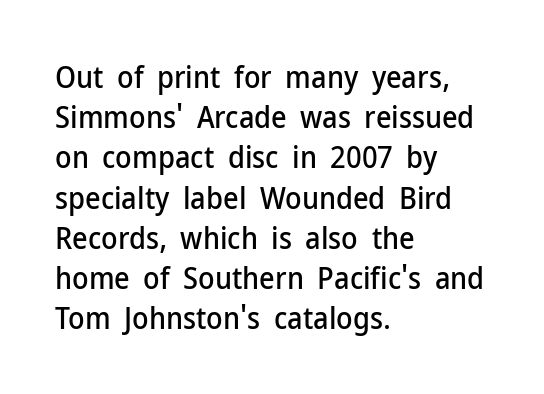
A typesetter would mark this as roman, not italic. The ragged edge is on the right, which tells us the setting is flush left. The lines sit at an ordinary, default distance from one another. The face used here is a sans, in the tradition of grotesques and geometrics.
